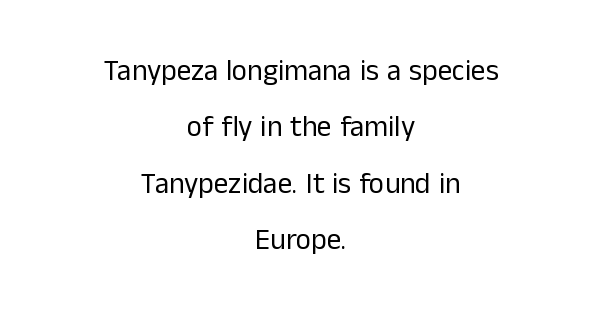
No extra ink here — the face is not bold. These lines are centered, leaving both edges ragged. The horizontal fit of the characters is conventional and even. Style check: upright. Leading: increased. This rendering employs a face without finishing strokes, i.e., a sans-serif.
